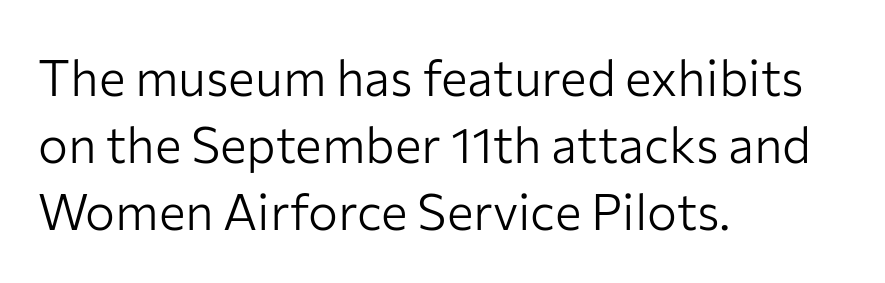
The image shows 50 px light sans-serif type, upright; set left-aligned, normal line spacing (1.34x), normal letter spacing, not underlined; low stroke contrast and a medium x-height.
